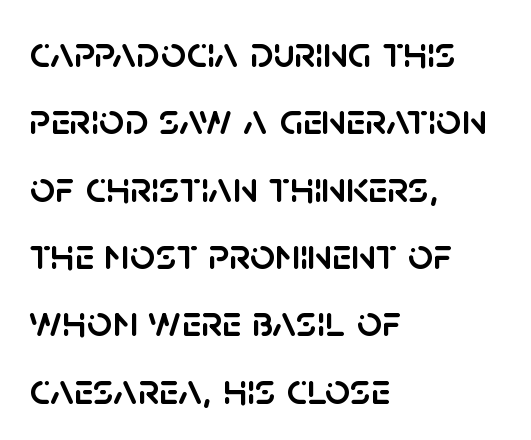
The image shows 44 px sans-serif type, upright; set left-aligned, normal line spacing (1.53x), normal letter spacing, not underlined; low stroke contrast and a large x-height.
